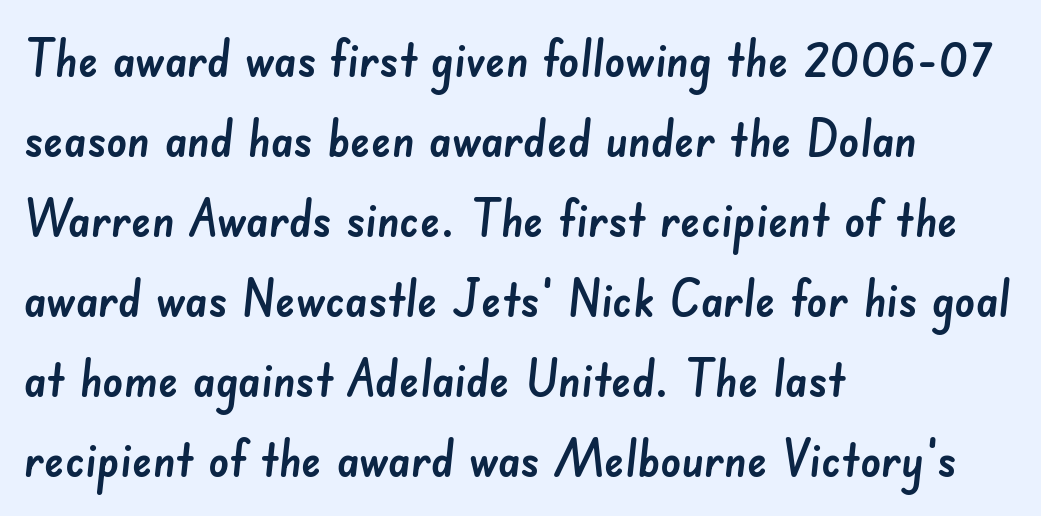
Q: Is the typeface a serif or a sans-serif typeface? A: Sans-serif.
Q: Is the text underlined? A: No.
Q: How is the paragraph aligned? A: Left-aligned.
Q: Is the spacing between letters normal or unusually wide? A: Normal.
Q: Is the spacing between lines tight, normal or loose? A: Normal.
Q: Width (condensed, normal, or wide)? A: Normal.
Q: Stroke contrast? A: Low.
Q: x-height? A: Small.
Q: Monospaced? A: No.
